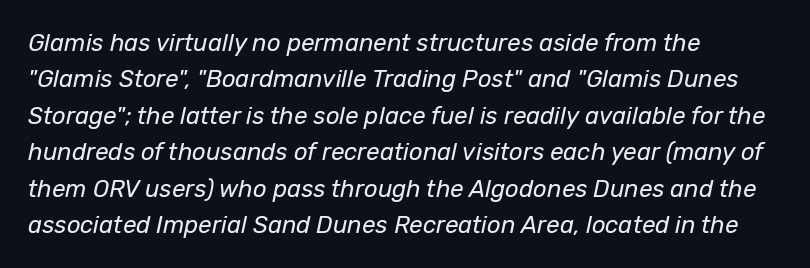
{"italic": "yes", "lean": "right", "slant_degrees": 12, "bold": "no", "underline": "no", "align": "left", "line_spacing": "normal", "line_spacing_ratio": 1.52, "letter_spacing": "normal", "letter_spacing_em": 0.0, "glyph_px": 24}
